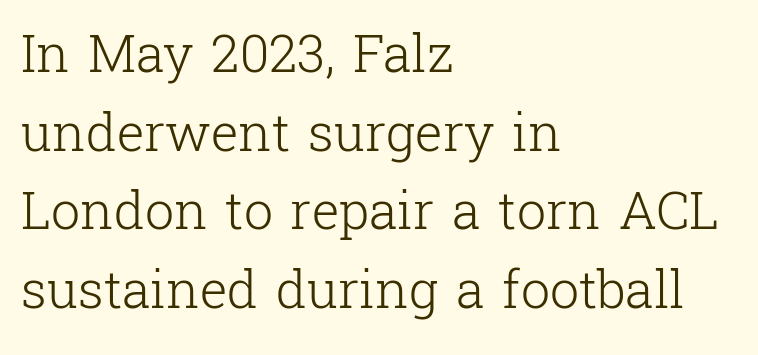
Ink coverage per letter is moderate at most. Successive baselines arrive at the customary interval. This rendering leaves character spacing at its baseline value. Underline: absent.
